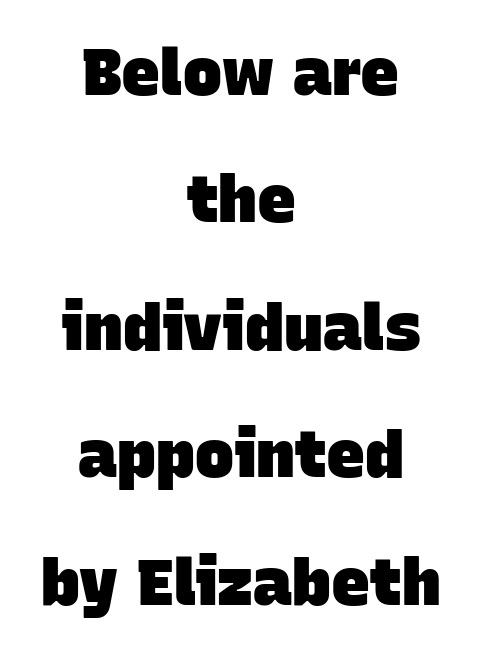
Type without underlining. Vertically, the passage feels expansive, rows floating well apart. Each letter keeps its own natural width here, so spacing adapts to shape. If you folded the block vertically in half, each line would mirror itself in length. The passage shown is typeset with a sans-serif family.
